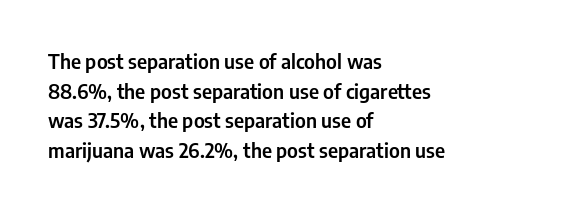
{"italic": "no", "underline": "no", "align": "left", "line_spacing": "normal", "line_spacing_ratio": 1.48, "letter_spacing": "normal", "letter_spacing_em": 0.0, "glyph_px": 20}
